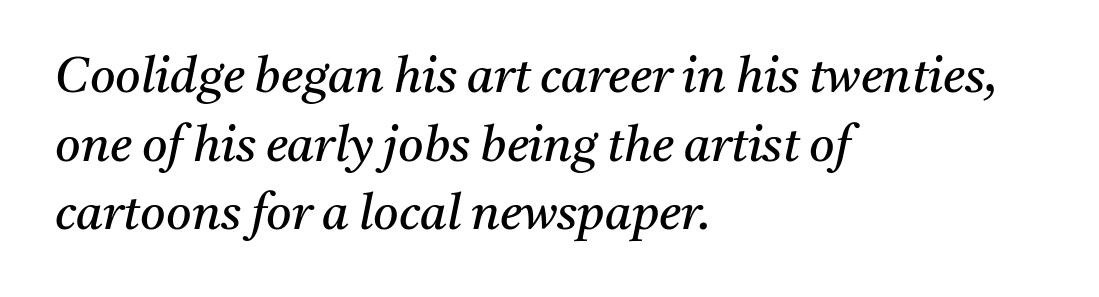
Plain, unruled lines of type. Vertical stems look standard width or narrower in stroke. Successive baselines arrive at the customary interval. Short and long lines alike share a common starting point at left. Do the characters align in a grid? No, the font is proportional. You can tell from the footed stems that serif type was used.
